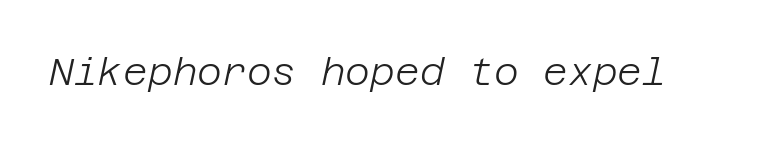
This sample uses an oblique cut, with every glyph tilted off the vertical. The foot of each line stays bare and open. No chunkiness to these letters — they're not bold. Nobody touched the tracking dial on this one.
